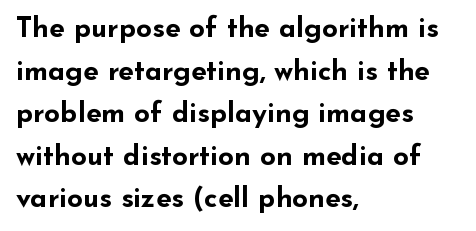
The image shows 28 px bold, wide sans-serif type, upright; set left-aligned, normal line spacing (1.52x), normal letter spacing, not underlined; low stroke contrast and a small x-height.
